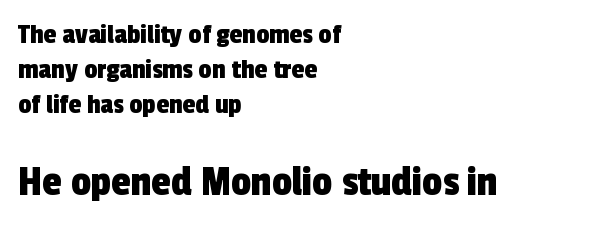
Type without underlining. The passage shown is typed in a proportional face where columns would drift. Which of the two is more prominent by size? The second, at the bottom. Horizontally, the lines are justified to the leading edge only. You can tell from the bare stems that sans-serif type was used.
